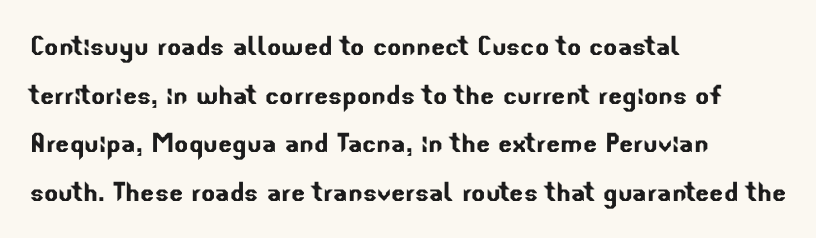
{"serif": "no", "width": "normal", "stroke_contrast": "low", "x_height": "small", "monospaced": "no", "underline": "no", "align": "left", "line_spacing": "normal", "line_spacing_ratio": 1.47, "letter_spacing": "normal", "letter_spacing_em": 0.0, "glyph_px": 33}
